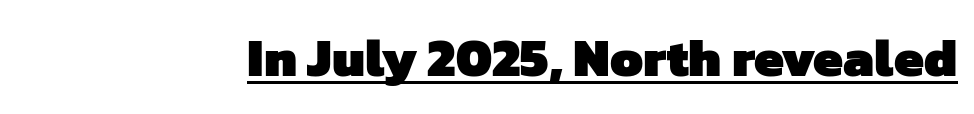
Plenty of ink on the page — the face is bold. Looks like someone drew a line under every word here. Does the type have serifs? No, each stem ends abruptly. These lines are rendered in a variable-pitch font. This rendering leaves character spacing at its baseline value.
